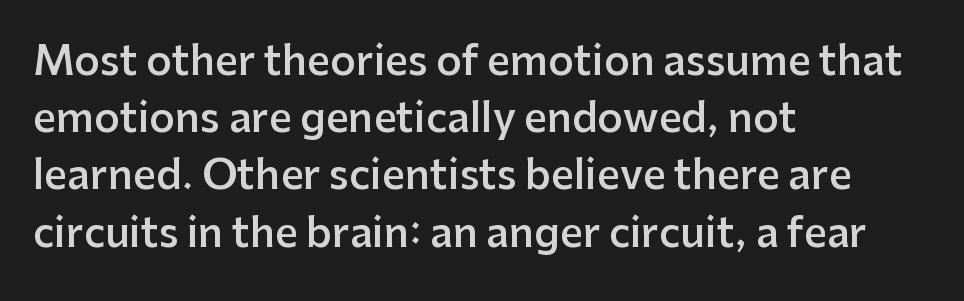
{"serif": "no", "italic": "no", "bold": "semi", "weight": "semibold", "width": "normal", "stroke_contrast": "low", "x_height": "medium", "monospaced": "no", "underline": "no", "align": "left", "line_spacing": "normal", "line_spacing_ratio": 1.43, "letter_spacing": "normal", "letter_spacing_em": 0.0, "glyph_px": 40}
